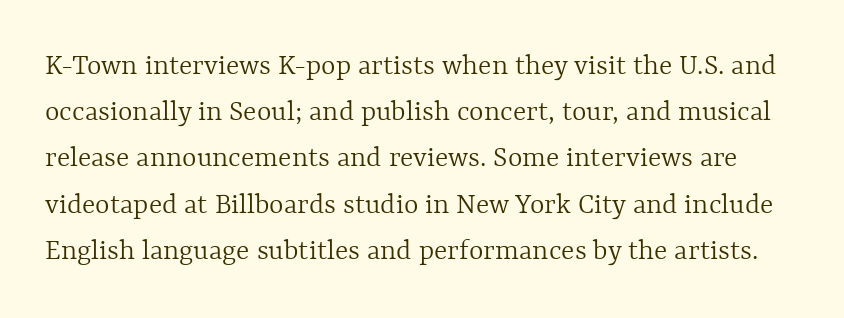
{"italic": "no", "bold": "no", "weight": "light", "width": "normal", "x_height": "medium", "monospaced": "no", "underline": "no", "line_spacing": "normal", "line_spacing_ratio": 1.49, "letter_spacing": "normal", "letter_spacing_em": 0.0, "glyph_px": 31}
